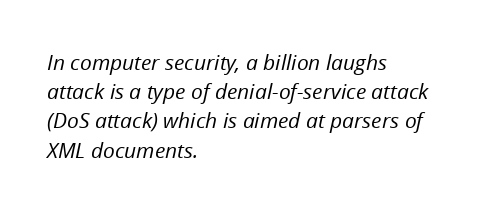
The image shows 21 px text type, italic (leaning right); set left-aligned, normal line spacing (1.39x), normal letter spacing, not underlined.
